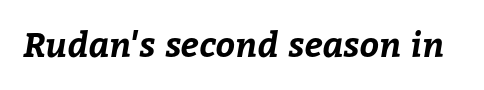
The image shows 34 px bold type; set normal letter spacing, not underlined; low stroke contrast and a medium x-height.
